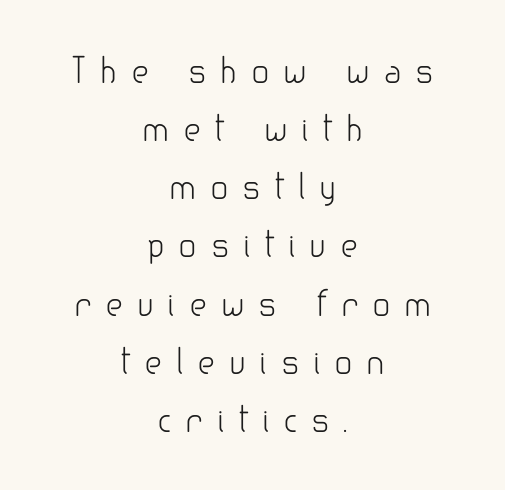
Each stroke keeps to a modest, everyday thickness or less. The text block is weighted toward neither margin, spreading evenly from the middle. Spacing verdict: proportional, widths tailored to each character. Any mark beneath the type? The region is blank. Every stem runs plumb, perpendicular to the baseline. Substantial extra tracking has been applied to these lines.
